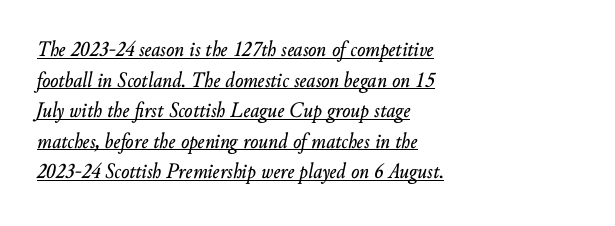
The horizontal fit of the characters is conventional and even. Reading down the column, the eye jumps a familiar distance to each next line. The rendered words wear a rule along their underside. Italic: yes, the glyphs are oblique. The compositor pushed each line to the left boundary.
